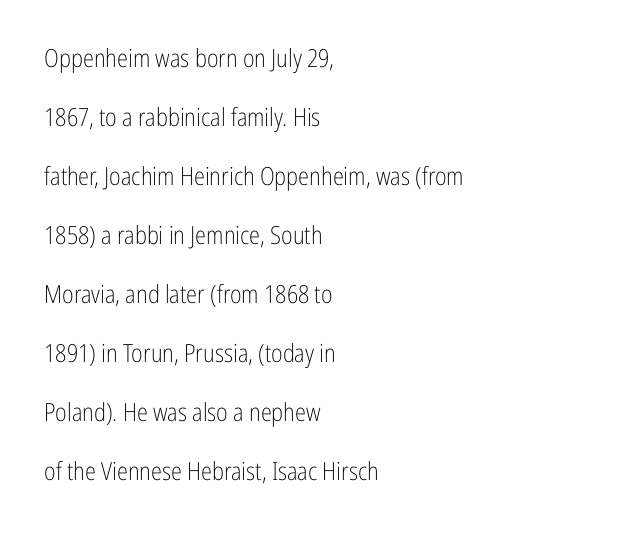
{"italic": "no", "bold": "no", "underline": "no", "align": "left", "line_spacing": "loose", "line_spacing_ratio": 2.36, "letter_spacing": "normal", "letter_spacing_em": 0.0, "glyph_px": 25}
